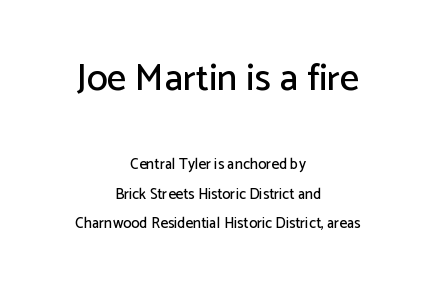
{"serif": "no", "italic": "no", "width": "normal", "stroke_contrast": "low", "x_height": "medium", "monospaced": "no", "underline": "no", "align": "center", "line_spacing": "loose", "line_spacing_ratio": 1.95, "letter_spacing": "normal", "letter_spacing_em": 0.0, "larger_block": "first", "size_ratio": 2.53, "glyph_px": 38}
